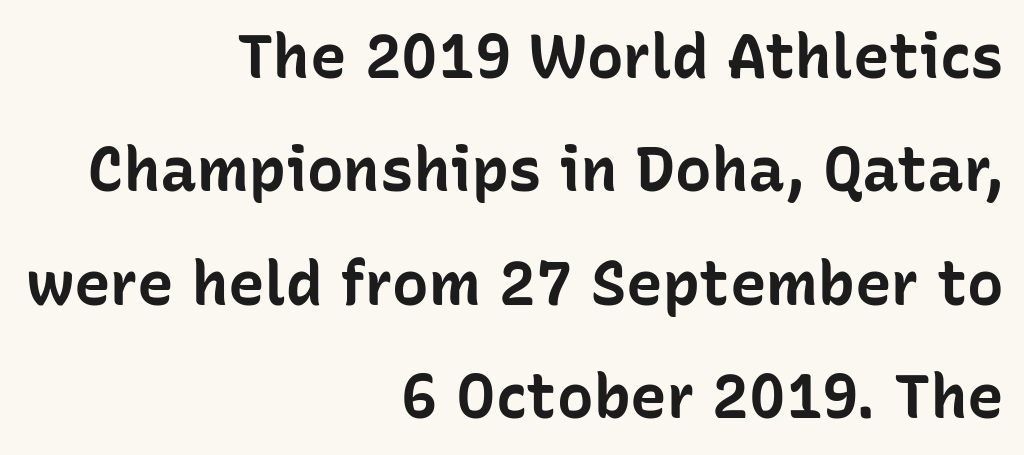
Q: Is the text bold? A: Yes.
Q: Is the text italic (slanted)? A: No, it is upright.
Q: Is the typeface a serif or a sans-serif typeface? A: Sans-serif.
Q: Is the text underlined? A: No.
Q: How is the paragraph aligned? A: Right-aligned.
Q: Is the spacing between letters normal or unusually wide? A: Normal.
Q: Width (condensed, normal, or wide)? A: Normal.
Q: Stroke contrast? A: Low.
Q: x-height? A: Medium.
Q: Monospaced? A: No.
